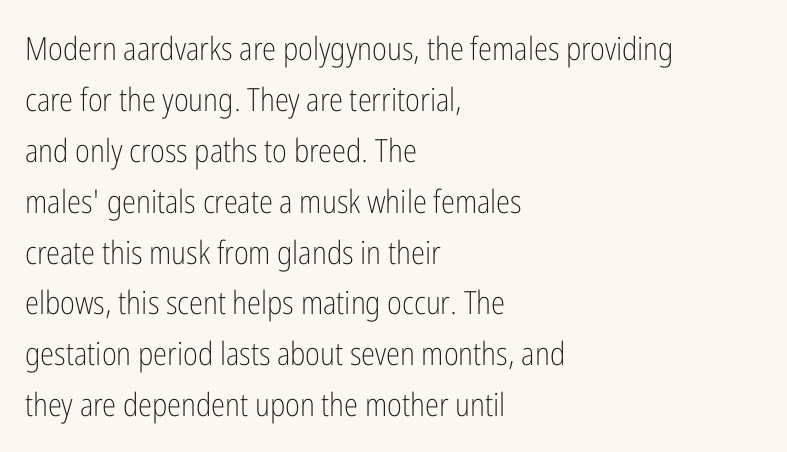
{"serif": "no", "italic": "no", "bold": "no", "weight": "light", "width": "condensed", "stroke_contrast": "low", "x_height": "medium", "monospaced": "no", "underline": "no", "align": "left", "line_spacing": "normal", "line_spacing_ratio": 1.59, "letter_spacing": "normal", "letter_spacing_em": 0.0, "glyph_px": 32}
